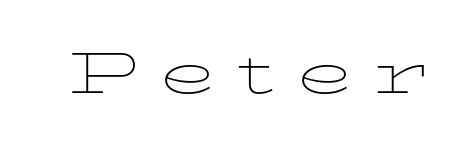
The image shows 58 px thin, wide serif type, upright; set unusually wide letter spacing (+0.34 em), not underlined; low stroke contrast and a medium x-height.
